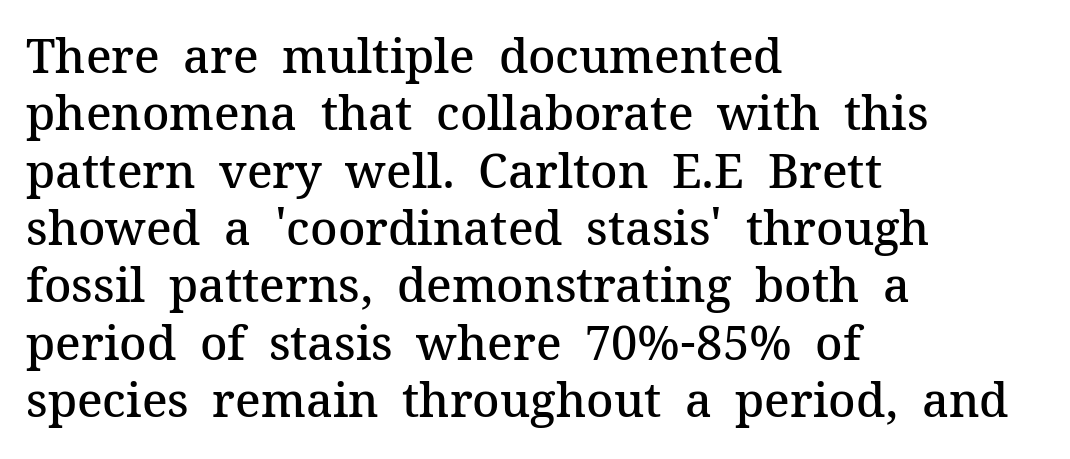
The passage shown is typed in a proportional face where columns would drift. Little horizontal feet cap the strokes, marking this as serif type. Firm but not heavy-handed strokes: this text is semibold. No word sits above an underline.
